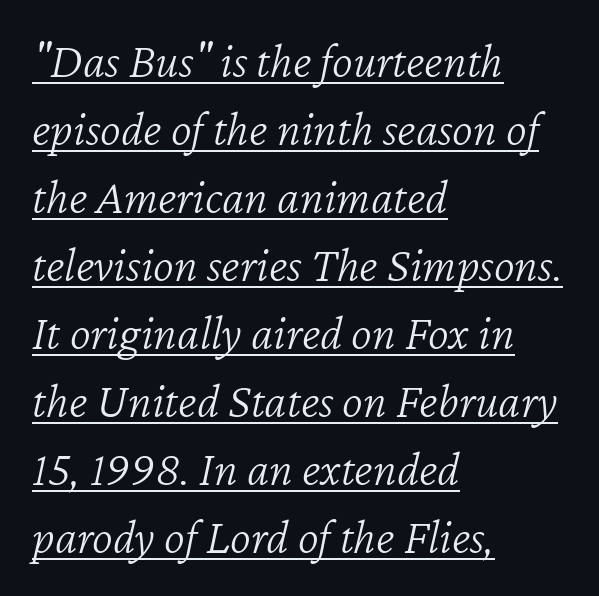
The image shows 50 px light type, italic (leaning right); set left-aligned, normal line spacing (1.36x), normal letter spacing, underlined; low stroke contrast and a medium x-height.
